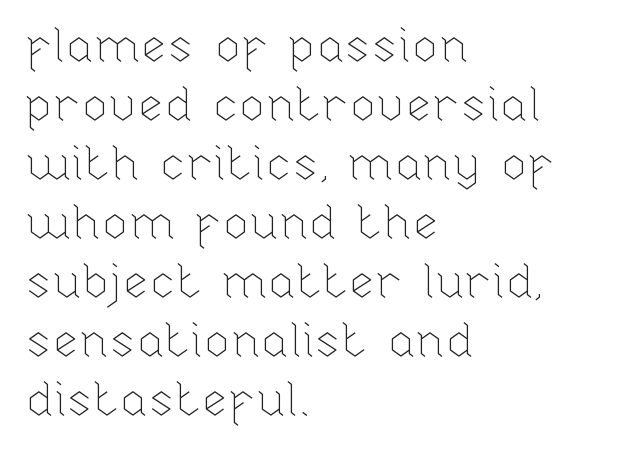
{"italic": "no", "bold": "no", "weight": "thin", "width": "normal", "stroke_contrast": "low", "x_height": "medium", "monospaced": "no", "underline": "no", "align": "left", "line_spacing_ratio": 1.23, "letter_spacing": "normal", "letter_spacing_em": 0.0, "glyph_px": 48}
